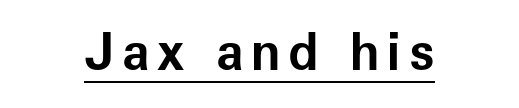
Like a heading marked for emphasis, these lines bear an underscore. Every stem runs plumb, perpendicular to the baseline. To sum up the face: it is a sans, with no serifs. This sample has the flowing, uneven cadence of proportional lettering. The sample has been set heavy, in full bold.
